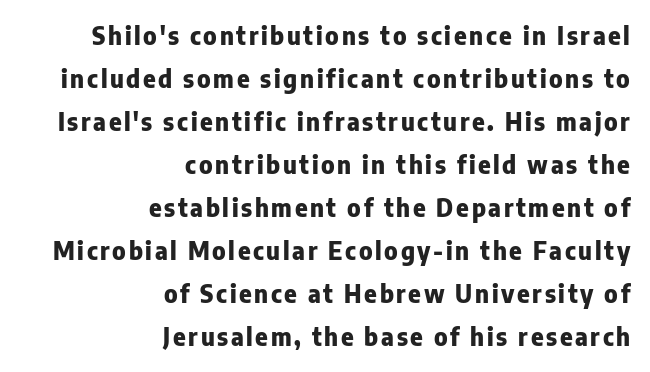
Summary of weight: heavy, a full bold. The axis of the letterforms is exactly vertical. Honestly, there is no underline to notice here at all. Right-aligned paragraph, ragged on the left.
